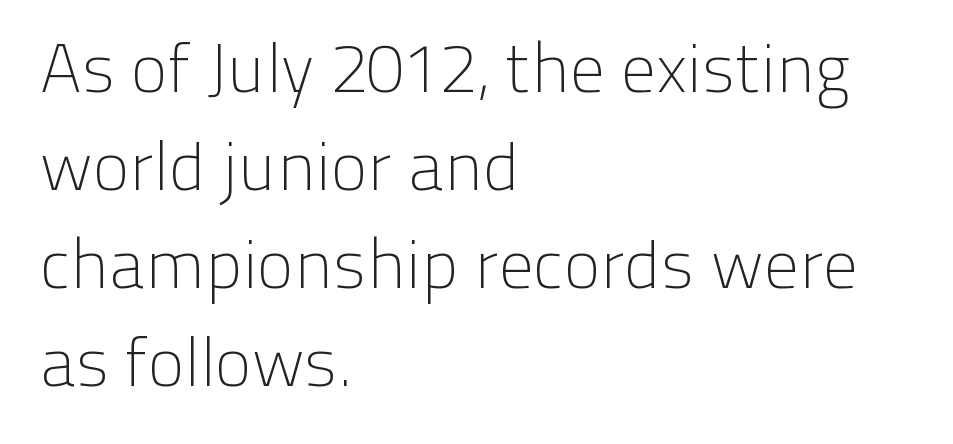
{"serif": "no", "italic": "no", "bold": "no", "weight": "light", "width": "normal", "stroke_contrast": "low", "x_height": "medium", "monospaced": "no", "underline": "no", "align": "left", "line_spacing": "normal", "line_spacing_ratio": 1.42, "letter_spacing": "normal", "letter_spacing_em": 0.0, "glyph_px": 69}
